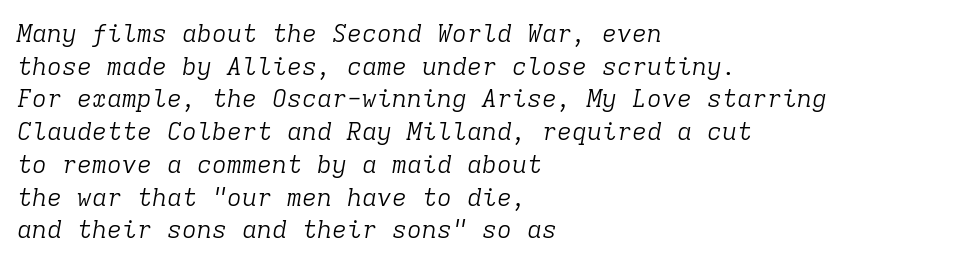
Q: Is the text bold? A: No.
Q: Is the text italic (slanted)? A: Yes, it leans right by about 9 degrees.
Q: Is the text underlined? A: No.
Q: How is the paragraph aligned? A: Left-aligned.
Q: Is the spacing between letters normal or unusually wide? A: Normal.
Q: Is the spacing between lines tight, normal or loose? A: Normal.
